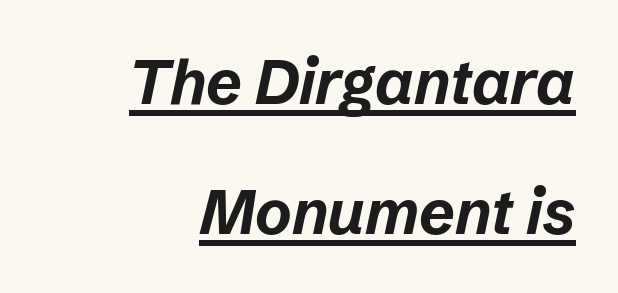
The image shows 62 px bold type, italic (leaning right); set right-aligned, loose line spacing (2.09x), normal letter spacing, underlined; low stroke contrast and a medium x-height.
